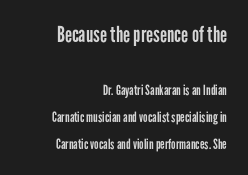
The image shows 22 px text type, upright; set right-aligned, loose line spacing (1.93x), normal letter spacing, not underlined; the first (top) block is 1.57x larger.
